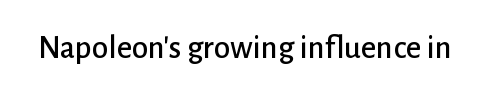
Q: Is the text italic (slanted)? A: No, it is upright.
Q: Is the typeface a serif or a sans-serif typeface? A: Sans-serif.
Q: Is the text underlined? A: No.
Q: Is the spacing between letters normal or unusually wide? A: Normal.
Q: Width (condensed, normal, or wide)? A: Normal.
Q: Stroke contrast? A: Low.
Q: x-height? A: Medium.
Q: Monospaced? A: No.
